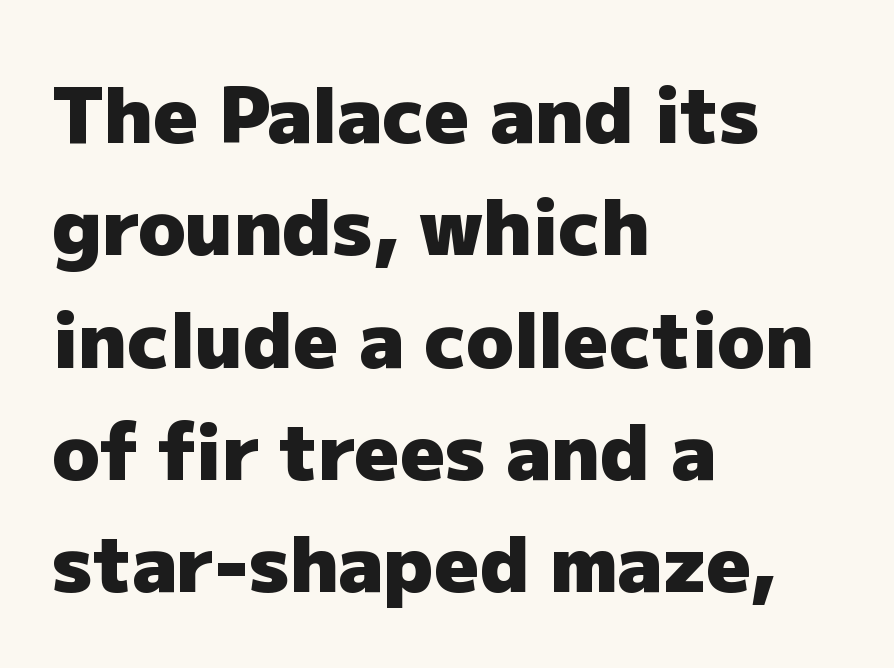
{"serif": "no", "italic": "no", "bold": "yes", "weight": "heavy", "width": "normal", "stroke_contrast": "low", "x_height": "medium", "monospaced": "no", "underline": "no", "align": "left", "line_spacing": "normal", "line_spacing_ratio": 1.44, "letter_spacing": "normal", "letter_spacing_em": 0.0, "glyph_px": 78}
